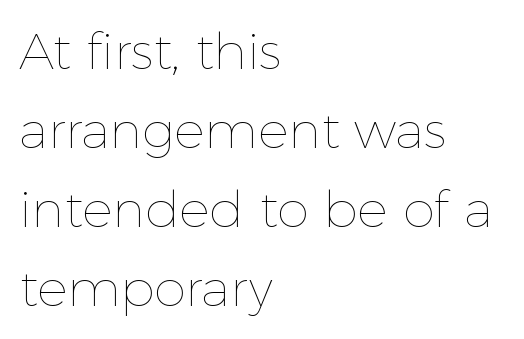
The image shows 51 px thin type, upright; set left-aligned, normal line spacing (1.55x), normal letter spacing, not underlined; a medium x-height.
